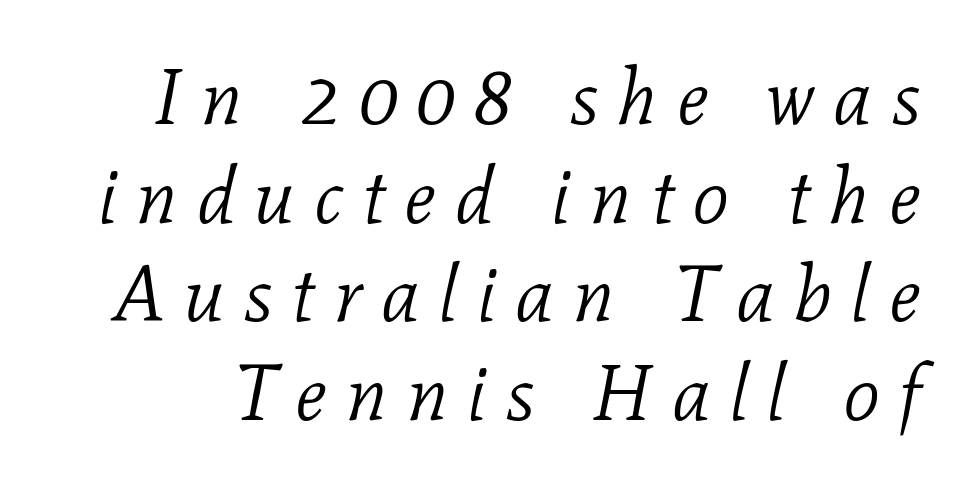
Q: Is the text bold? A: No.
Q: Is the text italic (slanted)? A: Yes, it leans right by about 11 degrees.
Q: Is the typeface a serif or a sans-serif typeface? A: Serif.
Q: Is the text underlined? A: No.
Q: Is the spacing between letters normal or unusually wide? A: Unusually wide.
Q: Is the spacing between lines tight, normal or loose? A: Normal.
Q: Width (condensed, normal, or wide)? A: Normal.
Q: Stroke contrast? A: Low.
Q: x-height? A: Medium.
Q: Monospaced? A: No.
